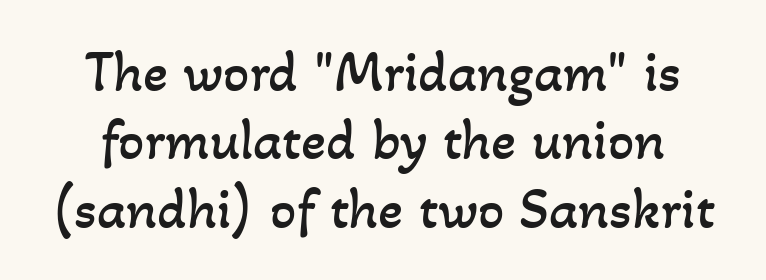
The image shows 58 px regular-weight type; set line spacing 1.18x, normal letter spacing, not underlined; low stroke contrast and a small x-height.
